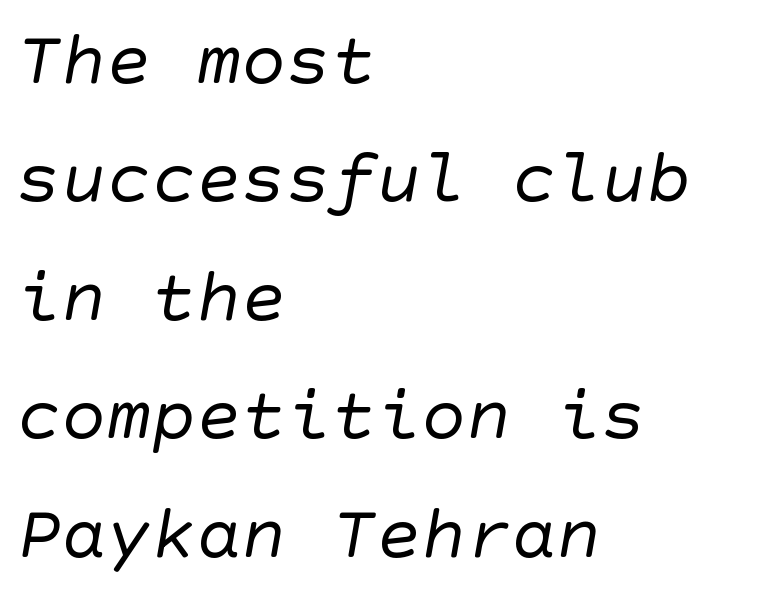
Plain, unruled lines of type. The letterforms sit at book weight or below. Observe the absence of serifs on each vertical stroke in this sample. The face used here is rendered with its standard letterfit. Evenly set lines give the paragraph a standard silhouette.
